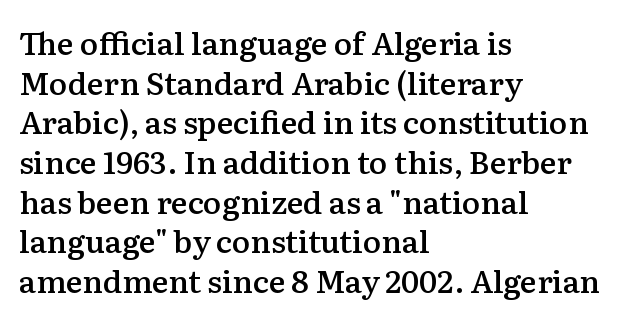
Serifs: yes, visible at the terminals of the letterforms. Short note: letters normally spaced. Do the letters lean? They stand straight. Think of a printed novel: that variable character pitch is what you see here. The zone under the glyphs is completely vacant.
